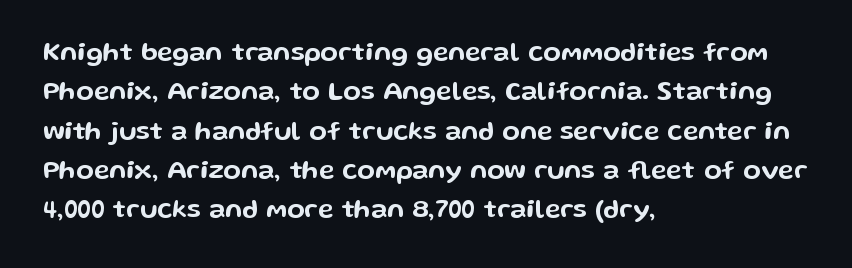
{"italic": "no", "underline": "no", "align": "left", "line_spacing": "normal", "line_spacing_ratio": 1.51, "letter_spacing": "normal", "letter_spacing_em": 0.0, "glyph_px": 26}
